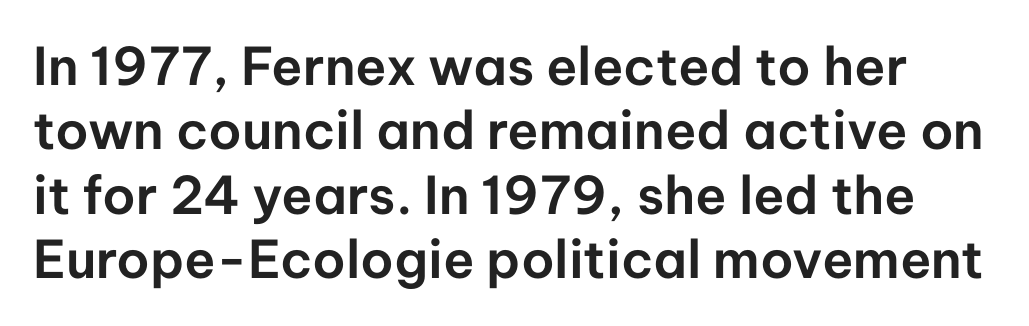
Q: Is the text italic (slanted)? A: No, it is upright.
Q: Is the typeface a serif or a sans-serif typeface? A: Sans-serif.
Q: Is the text underlined? A: No.
Q: Is the spacing between letters normal or unusually wide? A: Normal.
Q: Width (condensed, normal, or wide)? A: Normal.
Q: Stroke contrast? A: Low.
Q: x-height? A: Medium.
Q: Monospaced? A: No.
